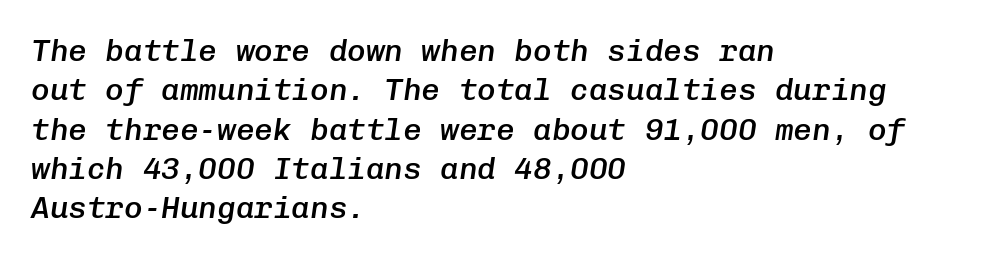
Q: Is the text bold? A: Semi-bold.
Q: Is the text italic (slanted)? A: Yes, it leans right by about 8 degrees.
Q: Is the text underlined? A: No.
Q: How is the paragraph aligned? A: Left-aligned.
Q: Is the spacing between letters normal or unusually wide? A: Normal.
Q: Is the spacing between lines tight, normal or loose? A: Normal.
Q: Width (condensed, normal, or wide)? A: Normal.
Q: Stroke contrast? A: Low.
Q: x-height? A: Medium.
Q: Monospaced? A: Yes.
